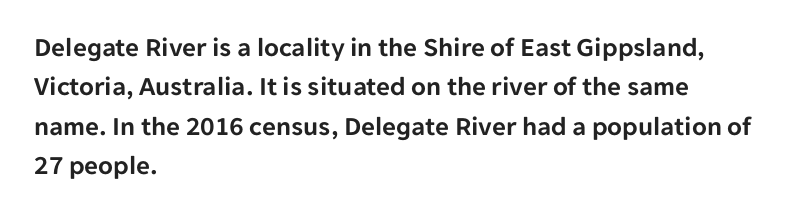
Q: Is the text italic (slanted)? A: No, it is upright.
Q: Is the text underlined? A: No.
Q: How is the paragraph aligned? A: Left-aligned.
Q: Is the spacing between letters normal or unusually wide? A: Normal.
Q: Is the spacing between lines tight, normal or loose? A: Normal.
